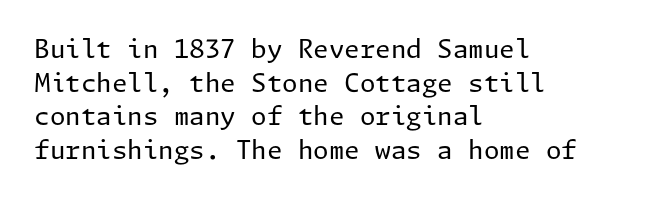
The image shows 25 px text type, upright; set left-aligned, normal line spacing (1.35x), normal letter spacing, not underlined.
